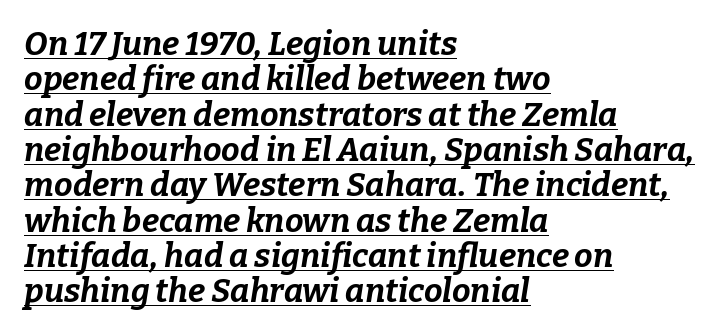
Q: Is the text bold? A: Yes.
Q: Is the text italic (slanted)? A: Yes, it leans right by about 9 degrees.
Q: Is the text underlined? A: Yes.
Q: How is the paragraph aligned? A: Left-aligned.
Q: Is the spacing between letters normal or unusually wide? A: Normal.
Q: Is the spacing between lines tight, normal or loose? A: Tight.
Q: Width (condensed, normal, or wide)? A: Normal.
Q: Stroke contrast? A: Low.
Q: x-height? A: Medium.
Q: Monospaced? A: No.
